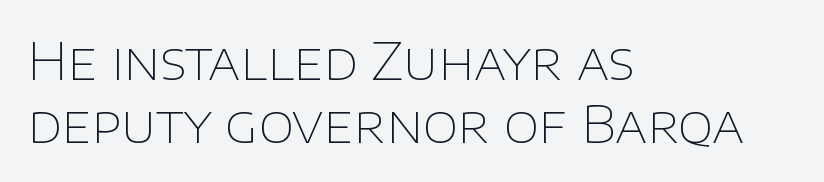
Q: Is the text bold? A: No.
Q: Is the text italic (slanted)? A: No, it is upright.
Q: Is the typeface a serif or a sans-serif typeface? A: Sans-serif.
Q: Is the text underlined? A: No.
Q: How is the paragraph aligned? A: Left-aligned.
Q: Is the spacing between letters normal or unusually wide? A: Normal.
Q: Width (condensed, normal, or wide)? A: Normal.
Q: Stroke contrast? A: Low.
Q: x-height? A: Large.
Q: Monospaced? A: No.
